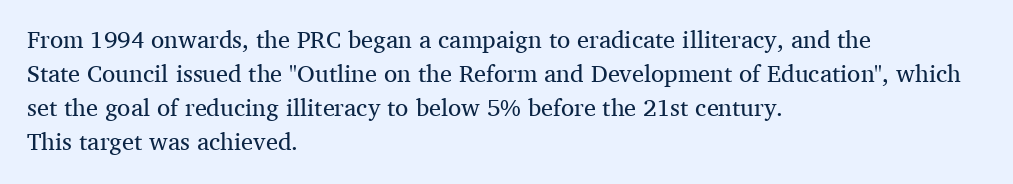
The image shows 24 px text type, upright; set left-aligned, normal line spacing (1.42x), normal letter spacing, not underlined.
